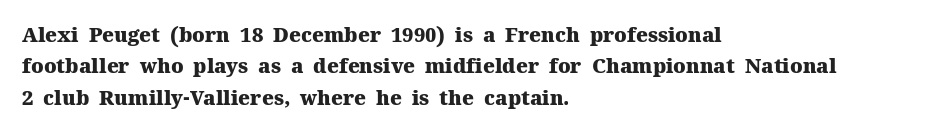
Q: Is the text bold? A: Yes.
Q: Is the text italic (slanted)? A: No, it is upright.
Q: Is the text underlined? A: No.
Q: How is the paragraph aligned? A: Left-aligned.
Q: Is the spacing between letters normal or unusually wide? A: Normal.
Q: Is the spacing between lines tight, normal or loose? A: Normal.
